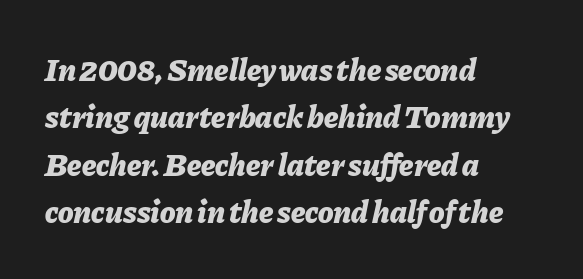
Q: Is the text bold? A: Yes.
Q: Is the text italic (slanted)? A: Yes, it leans right by about 11 degrees.
Q: Is the text underlined? A: No.
Q: How is the paragraph aligned? A: Left-aligned.
Q: Is the spacing between letters normal or unusually wide? A: Normal.
Q: Is the spacing between lines tight, normal or loose? A: Normal.
Q: Width (condensed, normal, or wide)? A: Normal.
Q: Stroke contrast? A: Low.
Q: x-height? A: Medium.
Q: Monospaced? A: No.
